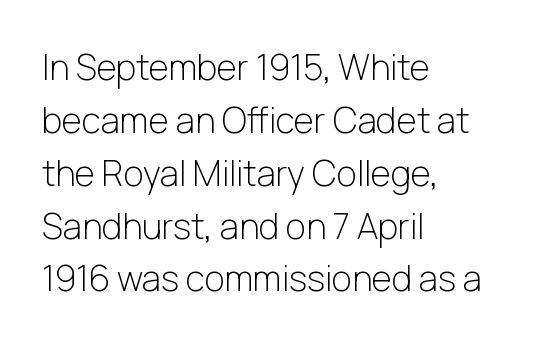
The image shows 35 px light sans-serif type, upright; set left-aligned, normal line spacing (1.51x), normal letter spacing, not underlined; low stroke contrast and a medium x-height.
